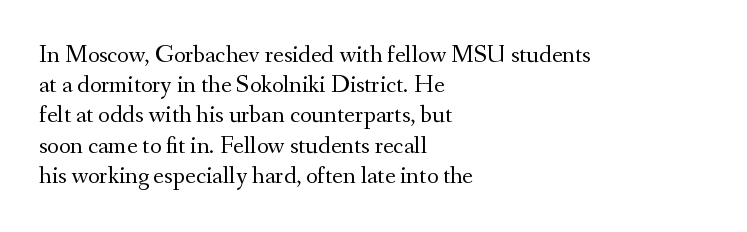
In terms of posture, this sample is upright. The rendering keeps characters at their native spacing. Caption: face not bold, strokes unweighted. The string is rendered with underlining switched off. Horizontal alignment here is leftward, the default for most running prose.
